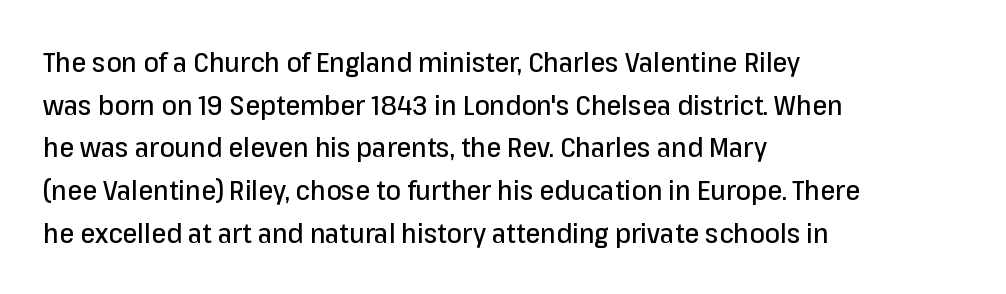
Q: Is the text italic (slanted)? A: No, it is upright.
Q: Is the text underlined? A: No.
Q: How is the paragraph aligned? A: Left-aligned.
Q: Is the spacing between letters normal or unusually wide? A: Normal.
Q: Is the spacing between lines tight, normal or loose? A: Normal.
